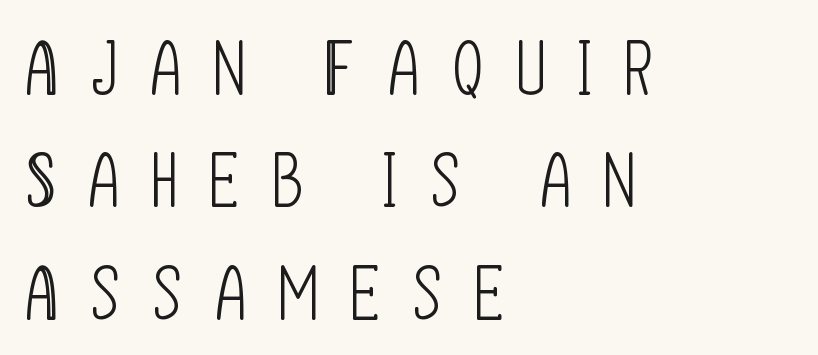
{"serif": "no", "italic": "no", "bold": "no", "weight": "light", "width": "condensed", "stroke_contrast": "low", "x_height": "large", "monospaced": "no", "underline": "no", "align": "left", "line_spacing": "normal", "line_spacing_ratio": 1.5, "letter_spacing": "wide", "letter_spacing_em": 0.45, "glyph_px": 75}
